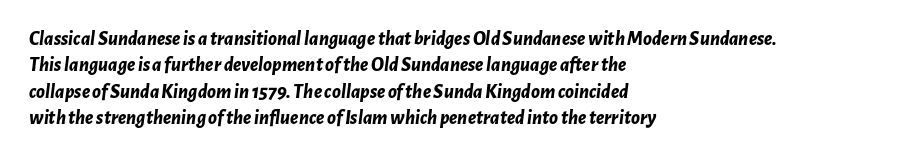
Vertical spacing — default. The rendering uses a bold face; every stroke is thick and dark. Glance below the letters and you will spot only blank space. These lines stack with their left ends in a neat column. Tall strokes in this sample are angled rather than plumb. This rendering leaves character spacing at its baseline value.
